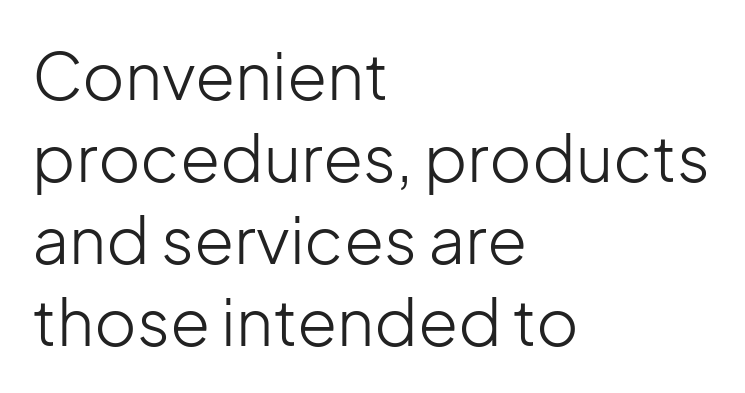
{"serif": "no", "italic": "no", "bold": "no", "weight": "light", "width": "normal", "stroke_contrast": "low", "x_height": "medium", "monospaced": "no", "underline": "no", "align": "left", "line_spacing": "normal", "line_spacing_ratio": 1.26, "letter_spacing": "normal", "letter_spacing_em": 0.0, "glyph_px": 65}
